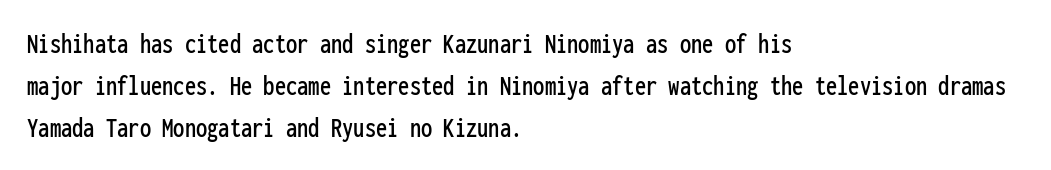
{"serif": "no", "italic": "no", "width": "condensed", "stroke_contrast": "low", "x_height": "medium", "monospaced": "yes", "underline": "no", "align": "left", "line_spacing": "normal", "line_spacing_ratio": 1.4, "letter_spacing": "normal", "letter_spacing_em": 0.0, "glyph_px": 30}
